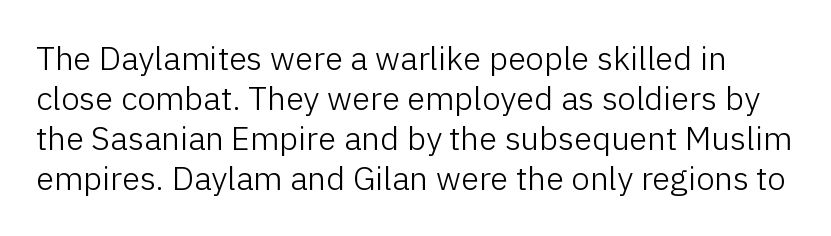
The image shows 33 px light sans-serif type, upright; set line spacing 1.21x, normal letter spacing, not underlined; low stroke contrast and a medium x-height.
